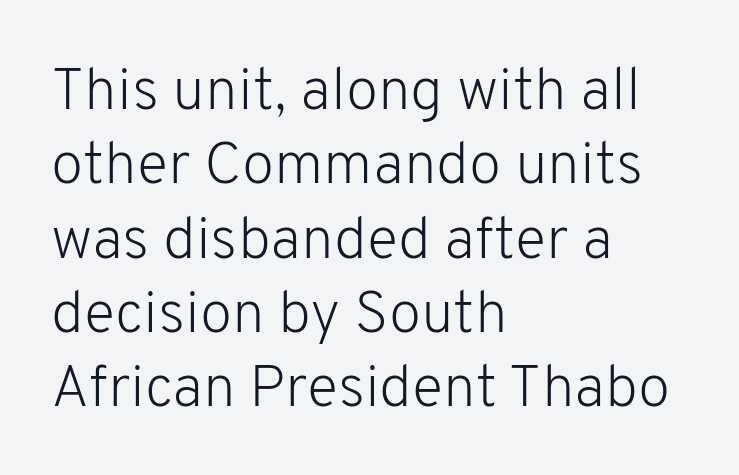
Q: Is the text bold? A: No.
Q: Is the text italic (slanted)? A: No, it is upright.
Q: Is the typeface a serif or a sans-serif typeface? A: Sans-serif.
Q: Is the text underlined? A: No.
Q: How is the paragraph aligned? A: Left-aligned.
Q: Is the spacing between letters normal or unusually wide? A: Normal.
Q: Is the spacing between lines tight, normal or loose? A: Normal.
Q: Width (condensed, normal, or wide)? A: Normal.
Q: Stroke contrast? A: Low.
Q: x-height? A: Medium.
Q: Monospaced? A: No.
